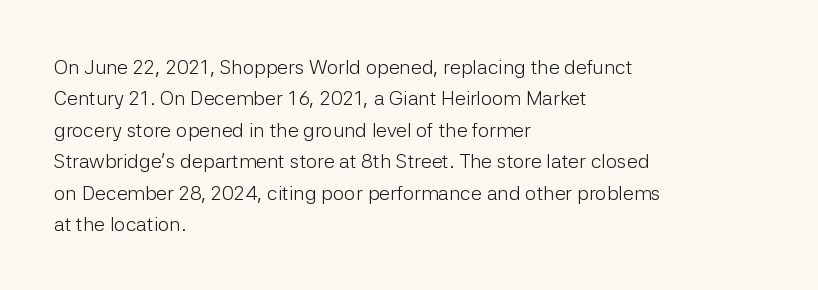
{"italic": "no", "bold": "no", "underline": "no", "align": "left", "line_spacing": "normal", "line_spacing_ratio": 1.57, "letter_spacing": "normal", "letter_spacing_em": 0.0, "glyph_px": 20}
